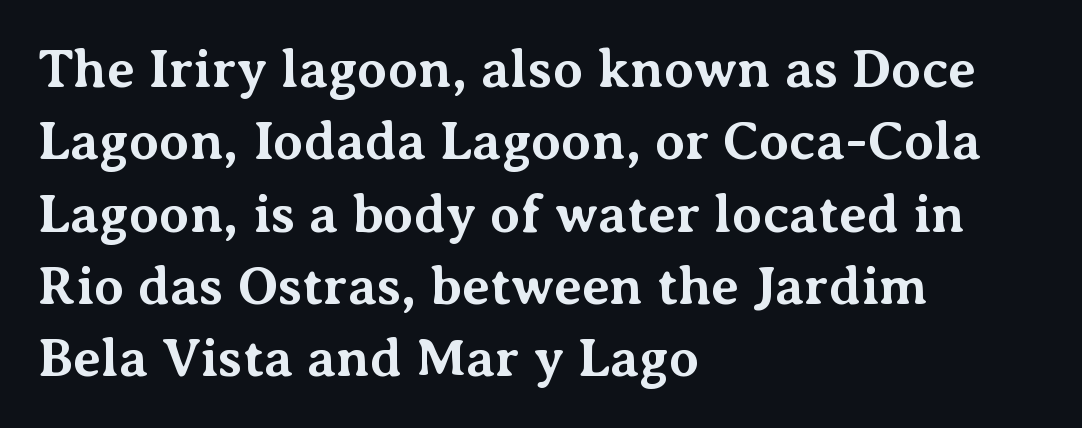
The image shows 54 px bold serif type, upright; set left-aligned, normal line spacing (1.34x), normal letter spacing, not underlined; medium stroke contrast and a medium x-height.
